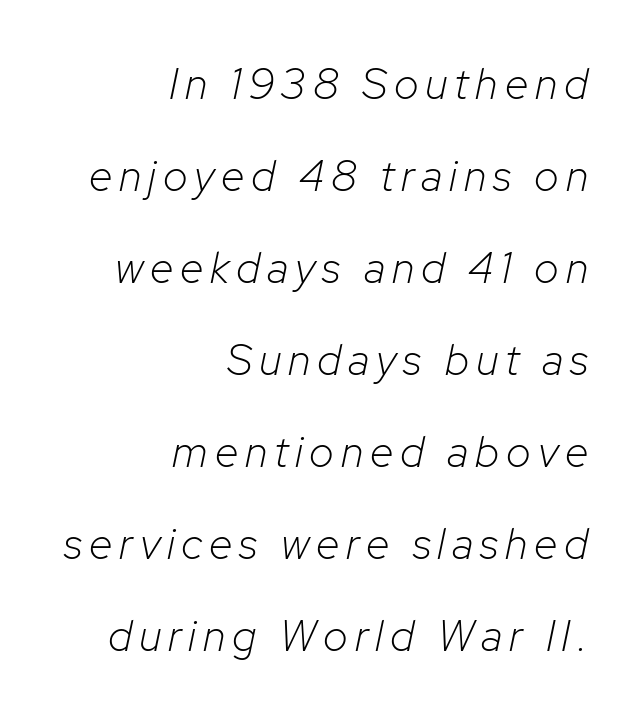
The image shows 43 px light type, italic (leaning right); set right-aligned, loose line spacing (2.14x), not underlined; low stroke contrast and a medium x-height.
